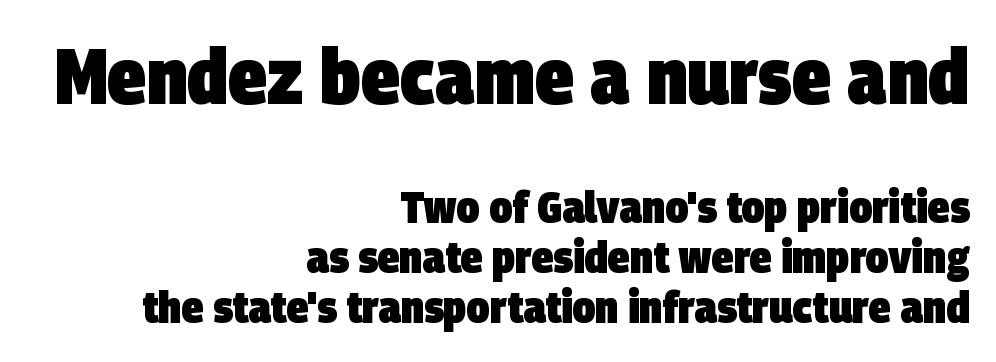
{"serif": "no", "bold": "yes", "weight": "heavy", "width": "condensed", "stroke_contrast": "low", "x_height": "large", "monospaced": "no", "underline": "no", "align": "right", "line_spacing": "tight", "line_spacing_ratio": 1.12, "letter_spacing": "normal", "letter_spacing_em": 0.0, "larger_block": "first", "size_ratio": 1.76, "glyph_px": 79}
